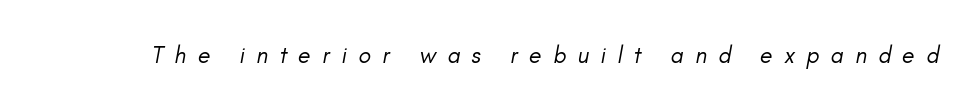
Q: Is the text bold? A: No.
Q: Is the text italic (slanted)? A: Yes, it leans right by about 11 degrees.
Q: Is the text underlined? A: No.
Q: Is the spacing between letters normal or unusually wide? A: Unusually wide.
